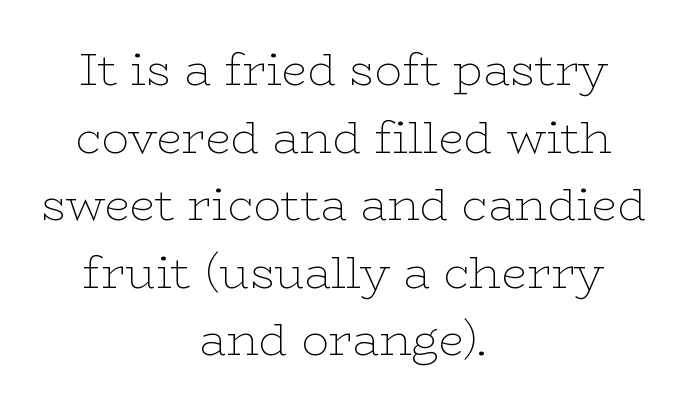
{"serif": "yes", "italic": "no", "bold": "no", "weight": "thin", "width": "wide", "stroke_contrast": "low", "x_height": "medium", "monospaced": "no", "underline": "no", "align": "center", "line_spacing": "normal", "line_spacing_ratio": 1.47, "letter_spacing": "normal", "letter_spacing_em": 0.0, "glyph_px": 46}
